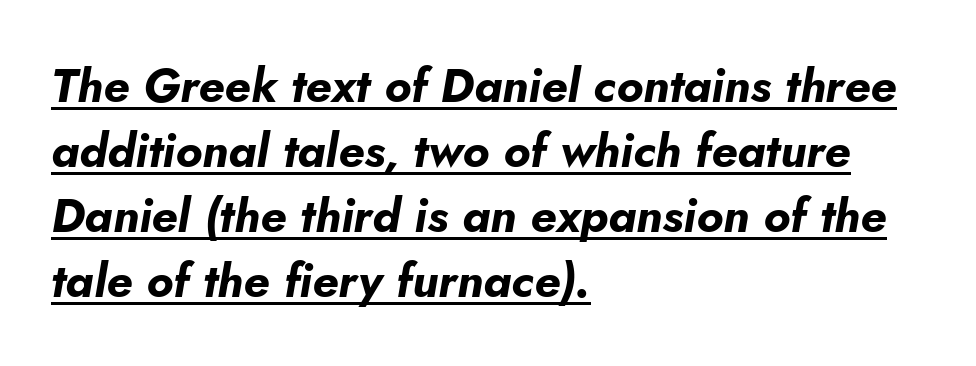
Q: Is the text bold? A: Yes.
Q: Is the text italic (slanted)? A: Yes, it leans right by about 5 degrees.
Q: Is the text underlined? A: Yes.
Q: How is the paragraph aligned? A: Left-aligned.
Q: Is the spacing between letters normal or unusually wide? A: Normal.
Q: Is the spacing between lines tight, normal or loose? A: Normal.
Q: Width (condensed, normal, or wide)? A: Normal.
Q: Stroke contrast? A: Low.
Q: x-height? A: Small.
Q: Monospaced? A: No.
